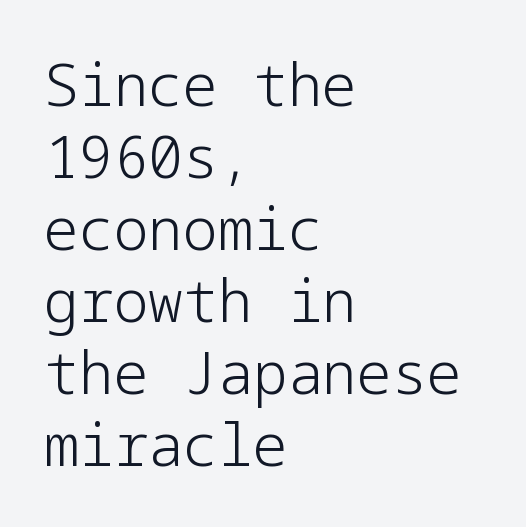
Underline: absent. Serif or sans? Sans — the stroke terminals are bare. The text block is weighted toward the left margin, trailing off unevenly rightward. Is the letter spacing exaggerated? No — it looks like the ordinary default. Unlike italic type, these characters show no tilt at all.
